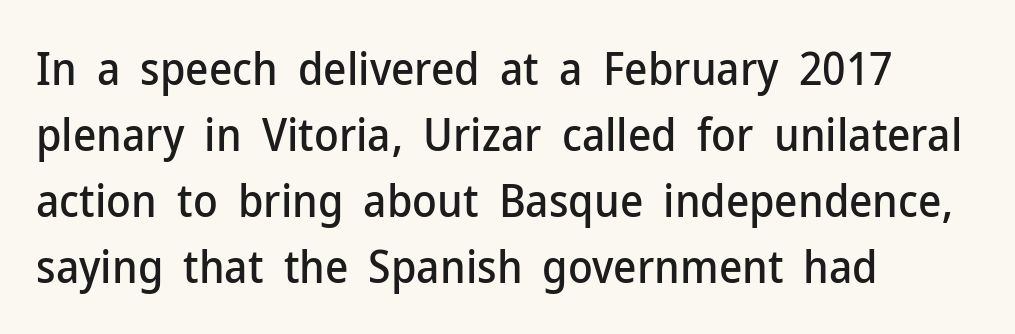
Q: Is the text italic (slanted)? A: No, it is upright.
Q: Is the typeface a serif or a sans-serif typeface? A: Sans-serif.
Q: Is the text underlined? A: No.
Q: How is the paragraph aligned? A: Left-aligned.
Q: Is the spacing between letters normal or unusually wide? A: Normal.
Q: Is the spacing between lines tight, normal or loose? A: Normal.
Q: Width (condensed, normal, or wide)? A: Normal.
Q: Stroke contrast? A: Low.
Q: x-height? A: Medium.
Q: Monospaced? A: No.
